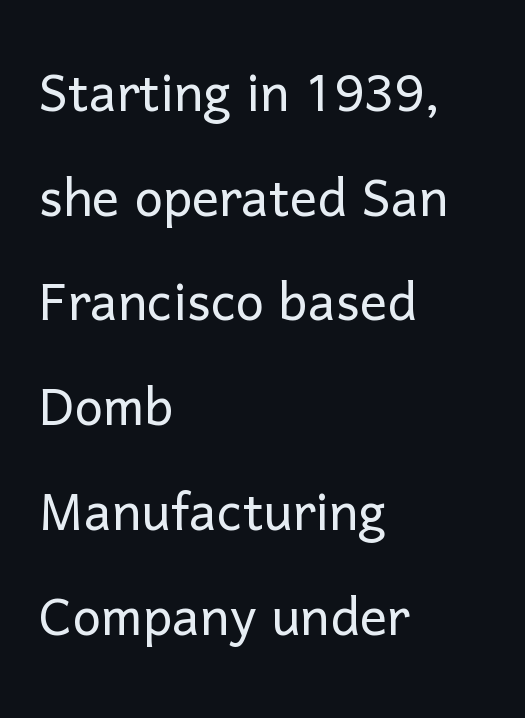
{"serif": "no", "italic": "no", "bold": "no", "weight": "light", "width": "normal", "stroke_contrast": "low", "x_height": "medium", "monospaced": "no", "underline": "no", "align": "left", "line_spacing": "normal", "line_spacing_ratio": 1.54, "letter_spacing": "normal", "letter_spacing_em": 0.0, "glyph_px": 68}
